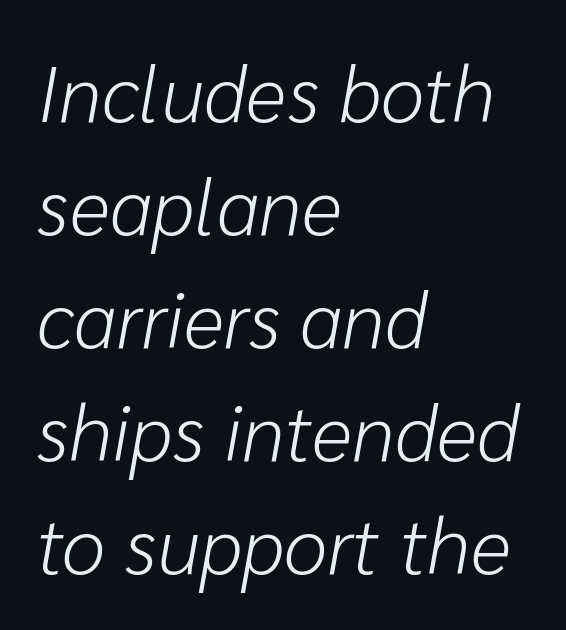
A classic flush-left, rag-right setting is used for this passage. Each letter keeps its own natural width here, so spacing adapts to shape. Notice how descenders clear the ascenders below comfortably — that's standard leading. The typesetting does not lean heavy: it is not bold. Spacing between characters is what you'd get straight out of the box. The glyphs are unaccompanied by any horizontal stroke below them.
